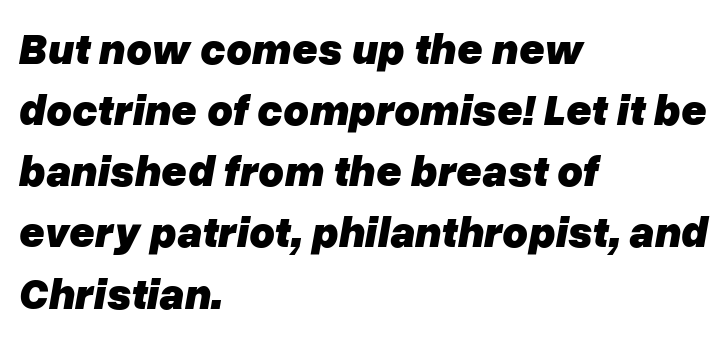
The gap between lines stays unmarked. The typography opts for an oblique posture over an upright one. Is there much room between lines? A standard amount, neither cramped nor airy. Varying glyph widths throughout — classic text-font behaviour. Heft: maximum for text — a bold. The lines in this sample share a left origin and differ only in where they stop.
